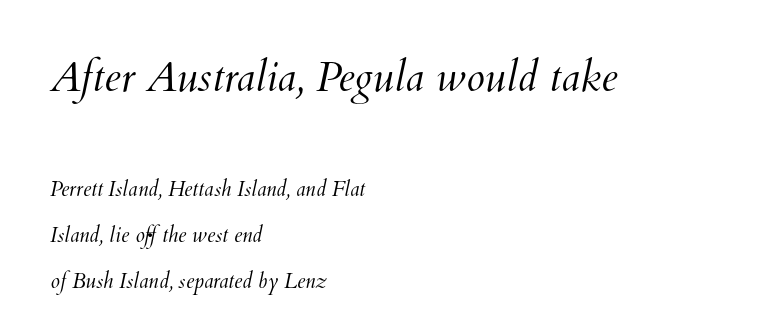
Is this a heavy cut? Hardly; it is regular or lighter. Scale decreases going downward across the two blocks. Spacing verdict: proportional, widths tailored to each character. Teacher's note: observe the even left margin — that is flush-left alignment.
